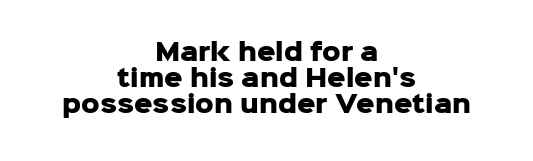
The image shows 23 px bold type, upright; set centered, tight line spacing (1.14x), normal letter spacing, not underlined.
